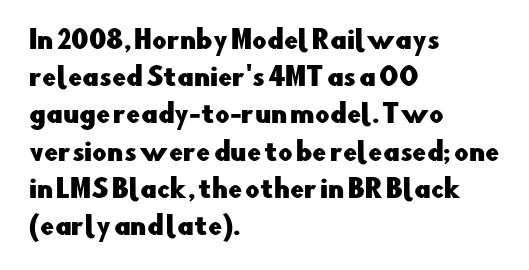
Q: Is the text italic (slanted)? A: No, it is upright.
Q: Is the text underlined? A: No.
Q: How is the paragraph aligned? A: Left-aligned.
Q: Is the spacing between letters normal or unusually wide? A: Normal.
Q: Is the spacing between lines tight, normal or loose? A: Normal.
